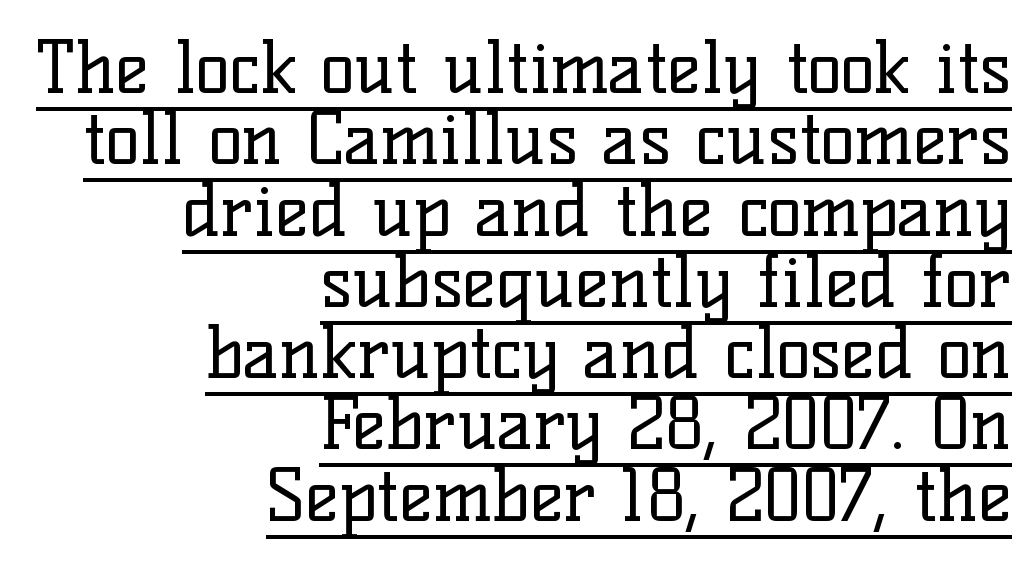
The image shows 72 px regular-weight serif type, upright; set right-aligned, tight line spacing (0.99x), normal letter spacing, underlined; low stroke contrast and a medium x-height.
